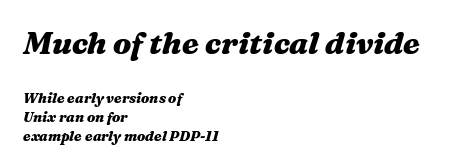
A typesetter would call this leading conventional body-copy spacing. Type without underlining. Nobody touched the tracking dial on this one. Does the lettering tilt? It does — this is italic.
